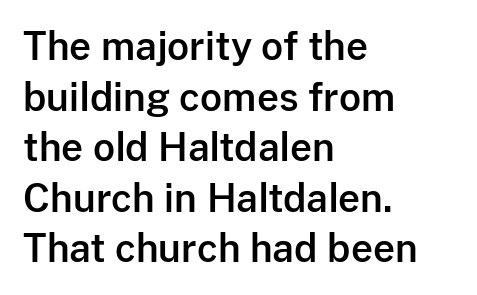
The face used here is proportionally spaced, like ordinary book or web type. Does the copy run flush right? No — it runs flush left. This sample keeps an unexceptional amount of space between lines. The rendering keeps characters at their native spacing. Does the type have serifs? No, each stem ends abruptly. Any mark beneath the type? The region is blank.
